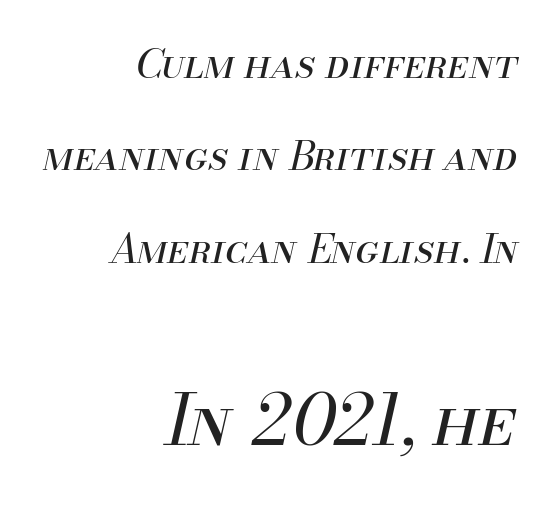
Q: Is the text bold? A: No.
Q: Is the text italic (slanted)? A: Yes, it leans right by about 13 degrees.
Q: Is the text underlined? A: No.
Q: How is the paragraph aligned? A: Right-aligned.
Q: Is the spacing between letters normal or unusually wide? A: Normal.
Q: Is the spacing between lines tight, normal or loose? A: Loose.
Q: Which block of text is set in a larger size, the first (top) or the second (bottom)? A: The second (bottom) one.
Q: Width (condensed, normal, or wide)? A: Normal.
Q: Stroke contrast? A: Medium.
Q: x-height? A: Small.
Q: Monospaced? A: No.
